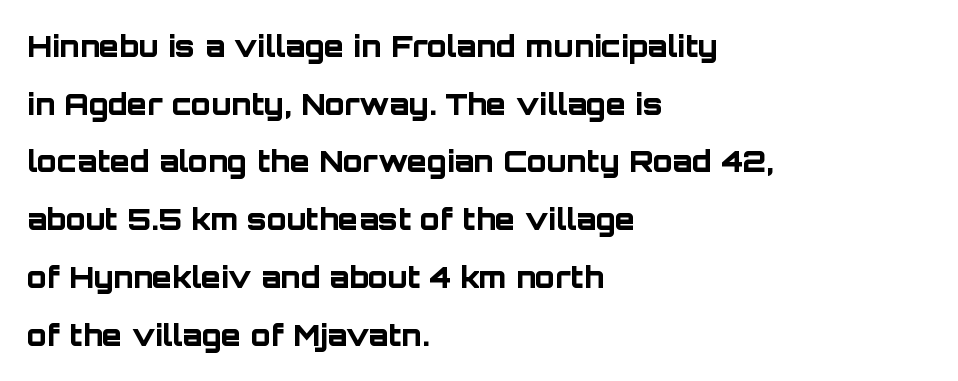
The image shows 29 px bold sans-serif type, upright; set left-aligned, loose line spacing (1.99x), normal letter spacing, not underlined; low stroke contrast and a large x-height.
